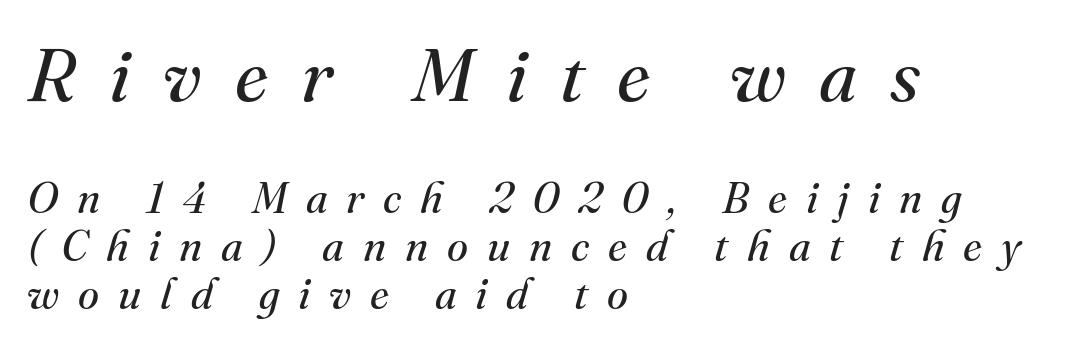
The image shows 75 px regular-weight serif type, italic (leaning right); set left-aligned, tight line spacing (1.11x), unusually wide letter spacing (+0.44 em), not underlined; the first (top) block is 1.74x larger; medium stroke contrast and a small x-height.
